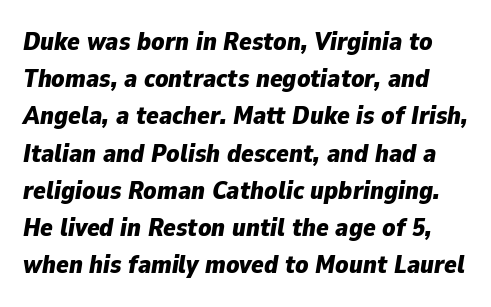
{"italic": "yes", "lean": "right", "slant_degrees": 9, "bold": "yes", "underline": "no", "line_spacing": "normal", "line_spacing_ratio": 1.43, "letter_spacing": "normal", "letter_spacing_em": 0.0, "glyph_px": 26}
